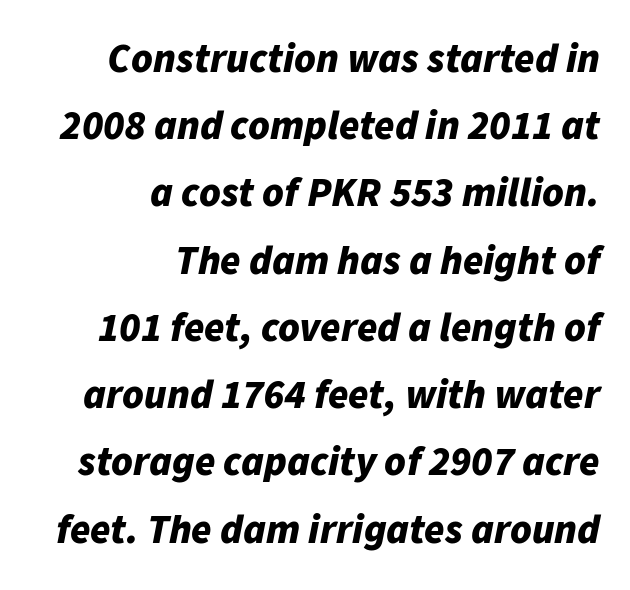
The image shows 41 px bold type, italic (leaning right); set right-aligned, normal line spacing (1.64x), normal letter spacing, not underlined; low stroke contrast and a medium x-height.
